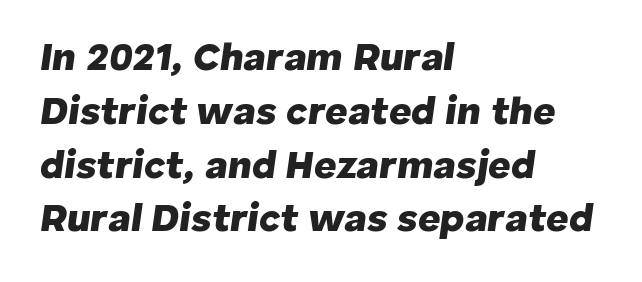
{"italic": "yes", "lean": "right", "slant_degrees": 8, "bold": "yes", "weight": "heavy", "width": "normal", "stroke_contrast": "low", "x_height": "medium", "monospaced": "no", "underline": "no", "align": "left", "line_spacing": "normal", "line_spacing_ratio": 1.38, "letter_spacing": "normal", "letter_spacing_em": 0.0, "glyph_px": 39}
